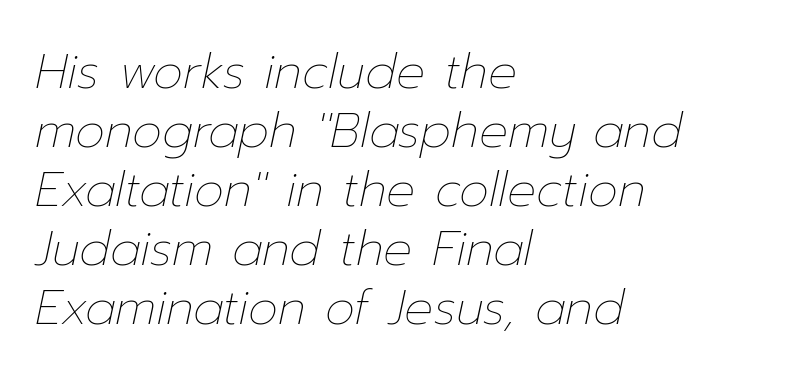
The image shows 48 px thin type, italic (leaning right); set left-aligned, line spacing 1.23x, normal letter spacing, not underlined; low stroke contrast and a medium x-height.
